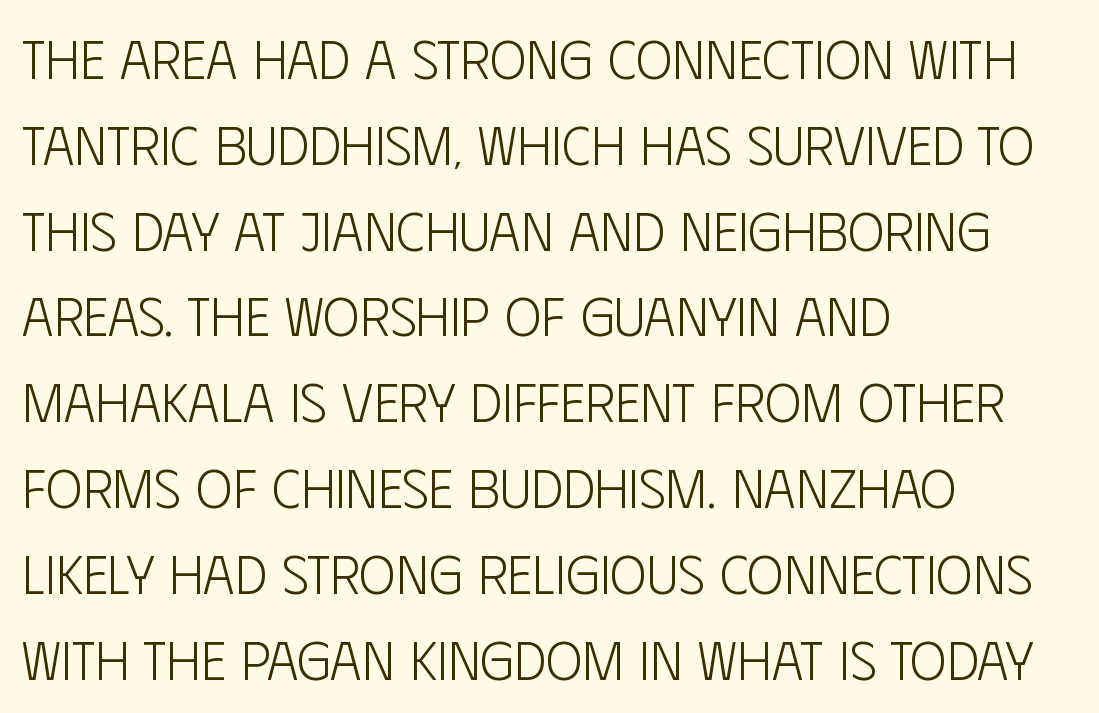
Lines of text with bare space underneath. This sample has the flowing, uneven cadence of proportional lettering. Posture: upright roman. These lines are composed in type without serifs. Vertical stems look standard width or narrower in stroke. These lines sit exactly where default settings would place them.
